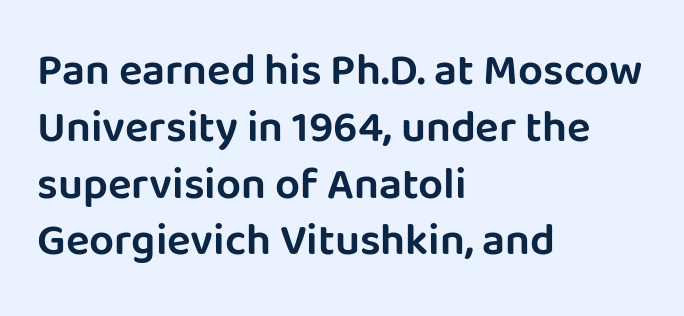
{"serif": "no", "italic": "no", "width": "normal", "stroke_contrast": "low", "x_height": "large", "monospaced": "no", "underline": "no", "align": "left", "line_spacing": "normal", "line_spacing_ratio": 1.29, "letter_spacing": "normal", "letter_spacing_em": 0.0, "glyph_px": 44}
